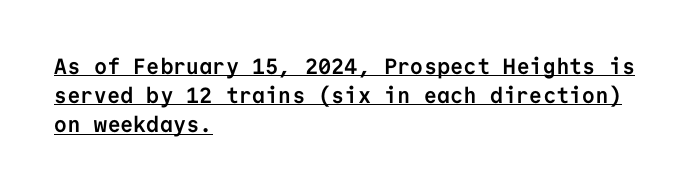
Q: Is the text bold? A: Yes.
Q: Is the text italic (slanted)? A: No, it is upright.
Q: Is the text underlined? A: Yes.
Q: How is the paragraph aligned? A: Left-aligned.
Q: Is the spacing between letters normal or unusually wide? A: Normal.
Q: Is the spacing between lines tight, normal or loose? A: Normal.
